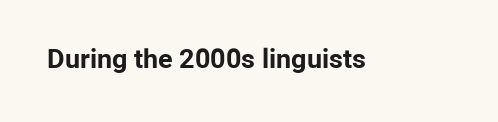
Q: Is the text bold? A: Yes.
Q: Is the text italic (slanted)? A: No, it is upright.
Q: Is the text underlined? A: No.
Q: Is the spacing between letters normal or unusually wide? A: Normal.
